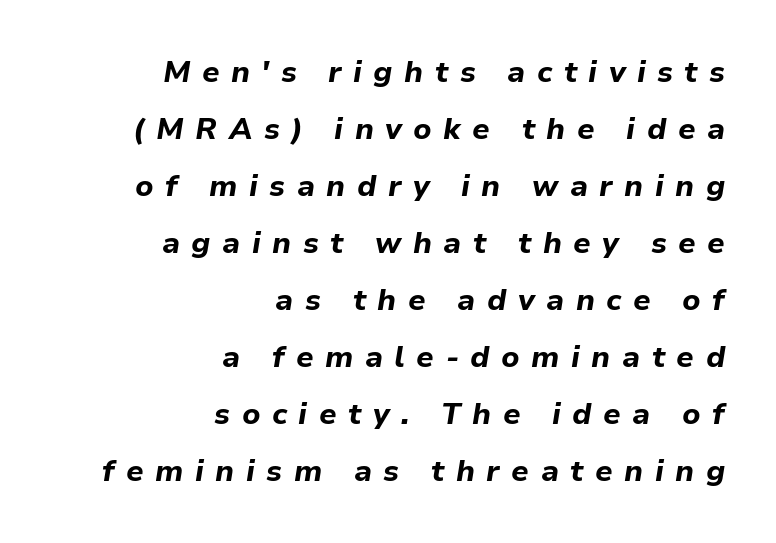
Q: Is the text bold? A: Yes.
Q: Is the text italic (slanted)? A: Yes, it leans right by about 9 degrees.
Q: Is the text underlined? A: No.
Q: How is the paragraph aligned? A: Right-aligned.
Q: Is the spacing between letters normal or unusually wide? A: Unusually wide.
Q: Is the spacing between lines tight, normal or loose? A: Loose.
Q: Width (condensed, normal, or wide)? A: Normal.
Q: Stroke contrast? A: Low.
Q: x-height? A: Medium.
Q: Monospaced? A: No.
